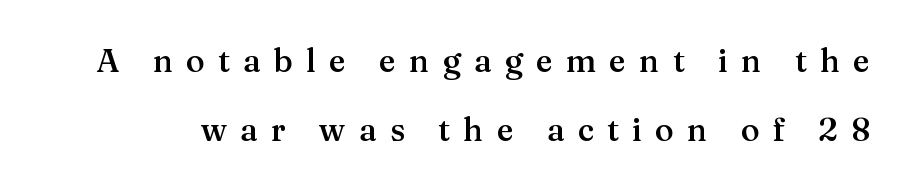
Q: Is the text bold? A: Semi-bold.
Q: Is the text italic (slanted)? A: No, it is upright.
Q: Is the typeface a serif or a sans-serif typeface? A: Serif.
Q: Is the text underlined? A: No.
Q: Is the spacing between letters normal or unusually wide? A: Unusually wide.
Q: Is the spacing between lines tight, normal or loose? A: Loose.
Q: Width (condensed, normal, or wide)? A: Normal.
Q: Stroke contrast? A: Medium.
Q: x-height? A: Medium.
Q: Monospaced? A: No.
